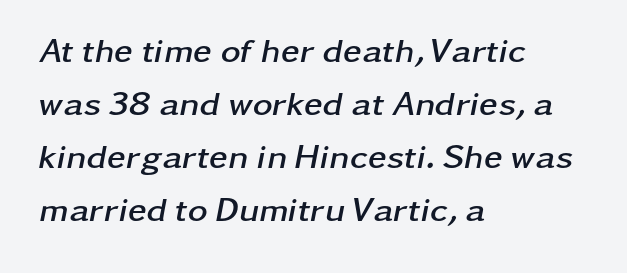
The image shows 34 px semibold, wide type, italic (leaning right); set left-aligned, normal line spacing (1.56x), normal letter spacing, not underlined; low stroke contrast and a medium x-height.
